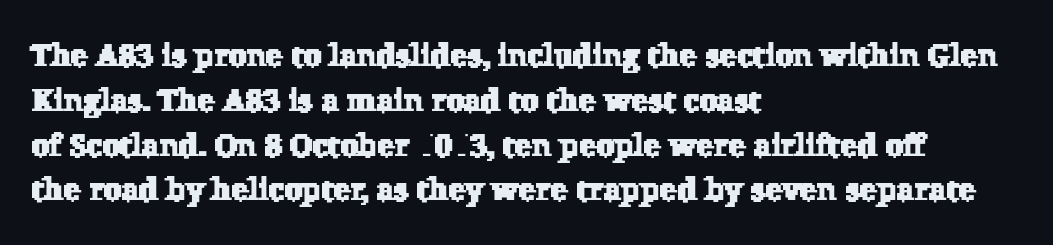
The image shows 32 px serif type; set left-aligned, normal line spacing (1.4x), normal letter spacing, not underlined; low stroke contrast and a medium x-height.
